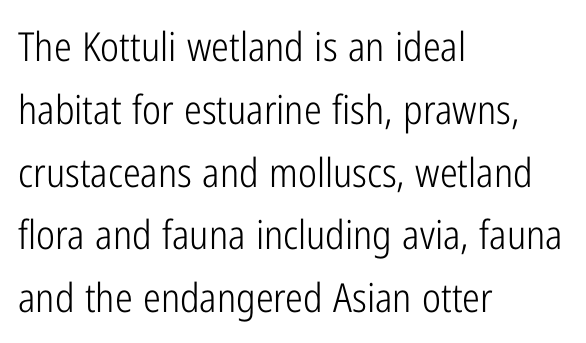
Q: Is the text bold? A: No.
Q: Is the text italic (slanted)? A: No, it is upright.
Q: Is the typeface a serif or a sans-serif typeface? A: Sans-serif.
Q: Is the text underlined? A: No.
Q: How is the paragraph aligned? A: Left-aligned.
Q: Is the spacing between letters normal or unusually wide? A: Normal.
Q: Is the spacing between lines tight, normal or loose? A: Normal.
Q: Width (condensed, normal, or wide)? A: Condensed.
Q: Stroke contrast? A: Low.
Q: x-height? A: Medium.
Q: Monospaced? A: No.
